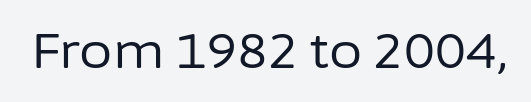
{"serif": "no", "italic": "no", "bold": "no", "weight": "regular", "width": "normal", "stroke_contrast": "low", "x_height": "medium", "monospaced": "no", "underline": "no", "letter_spacing": "normal", "letter_spacing_em": 0.0, "glyph_px": 48}
